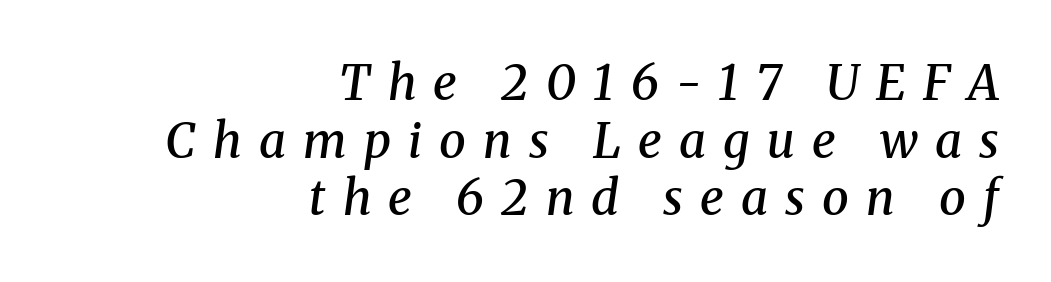
These lines are rendered in a variable-pitch font. Caption: semibold face, moderately heavy strokes. If you drew a line through each stem, it would be angled. This sample is right-justified, so line beginnings fall wherever the words allow. Type style note: has serifs.
